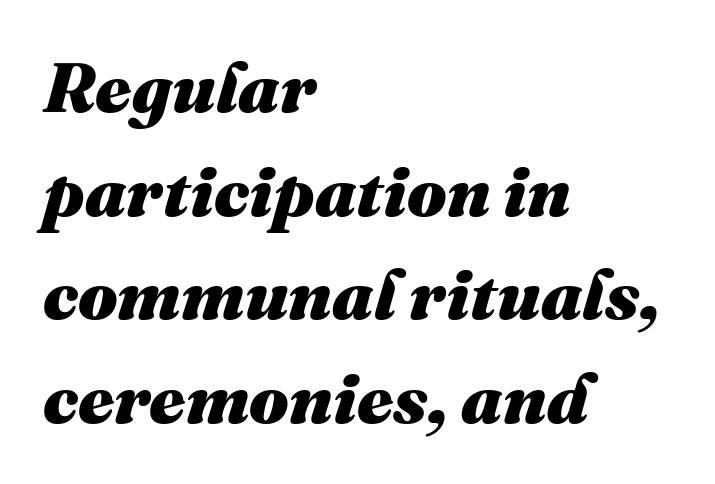
The typesetting leans heavy: a genuine bold. Note the varied advance widths — an 'i' is clearly narrower than an 'm'. A student would call this left alignment; a typographer would say flush left, rag right. The strip under each line holds only bare page. Honestly, the row spacing looks completely unremarkable. Here the glyphs are tracked normally, forming tight word shapes.
